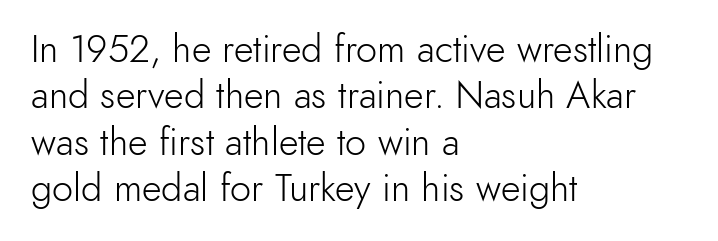
The image shows 38 px light sans-serif type, upright; set left-aligned, line spacing 1.22x, normal letter spacing, not underlined; a small x-height.
